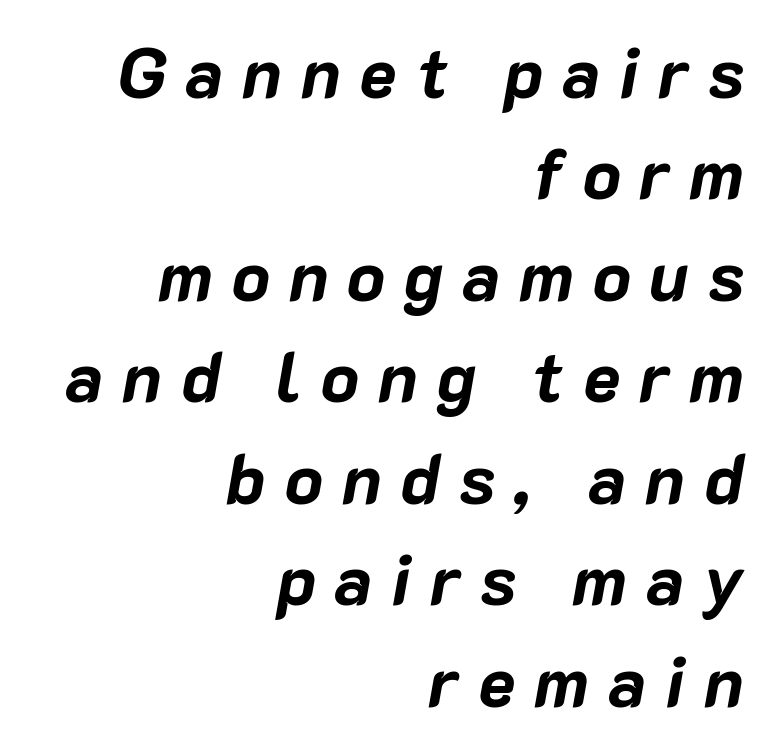
{"italic": "yes", "lean": "right", "slant_degrees": 10, "bold": "yes", "weight": "bold", "width": "normal", "stroke_contrast": "low", "x_height": "medium", "monospaced": "no", "underline": "no", "align": "right", "line_spacing": "normal", "line_spacing_ratio": 1.45, "letter_spacing": "wide", "letter_spacing_em": 0.27, "glyph_px": 70}
